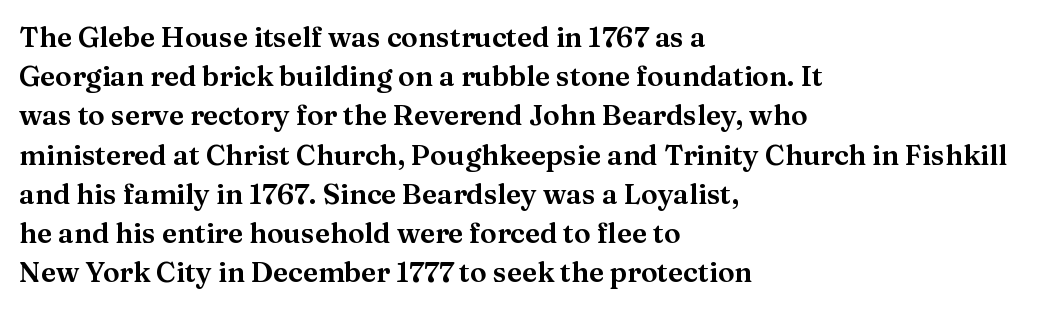
Q: Is the text italic (slanted)? A: No, it is upright.
Q: Is the typeface a serif or a sans-serif typeface? A: Serif.
Q: Is the text underlined? A: No.
Q: How is the paragraph aligned? A: Left-aligned.
Q: Is the spacing between letters normal or unusually wide? A: Normal.
Q: Is the spacing between lines tight, normal or loose? A: Normal.
Q: Width (condensed, normal, or wide)? A: Normal.
Q: Stroke contrast? A: Medium.
Q: x-height? A: Medium.
Q: Monospaced? A: No.
